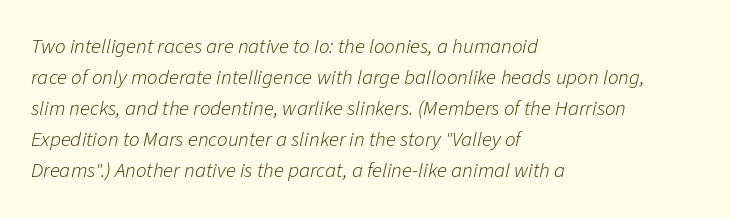
Descenders are the only things crossing below the line. The lines sit at an ordinary, default distance from one another. The letterforms sit shoulder to shoulder at normal distance. Rendered with sloped, italic letterforms.
